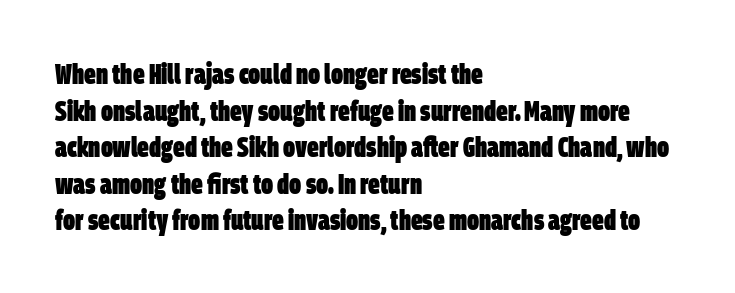
Q: Is the text bold? A: Yes.
Q: Is the typeface a serif or a sans-serif typeface? A: Sans-serif.
Q: Is the text underlined? A: No.
Q: How is the paragraph aligned? A: Left-aligned.
Q: Is the spacing between letters normal or unusually wide? A: Normal.
Q: Is the spacing between lines tight, normal or loose? A: Normal.
Q: Width (condensed, normal, or wide)? A: Condensed.
Q: Stroke contrast? A: Low.
Q: x-height? A: Large.
Q: Monospaced? A: No.
